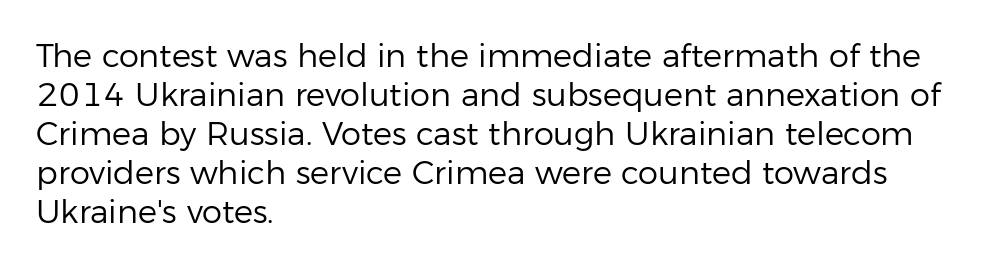
The image shows 32 px regular-weight sans-serif type, upright; set left-aligned, line spacing 1.22x, normal letter spacing, not underlined; low stroke contrast and a medium x-height.
